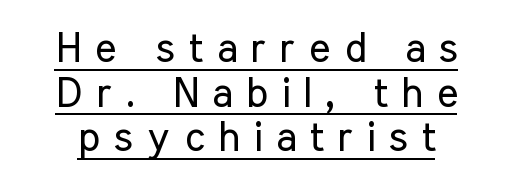
The image shows 41 px regular-weight, condensed sans-serif type, upright; set tight line spacing (1.09x), unusually wide letter spacing (+0.33 em), underlined; low stroke contrast and a medium x-height.
